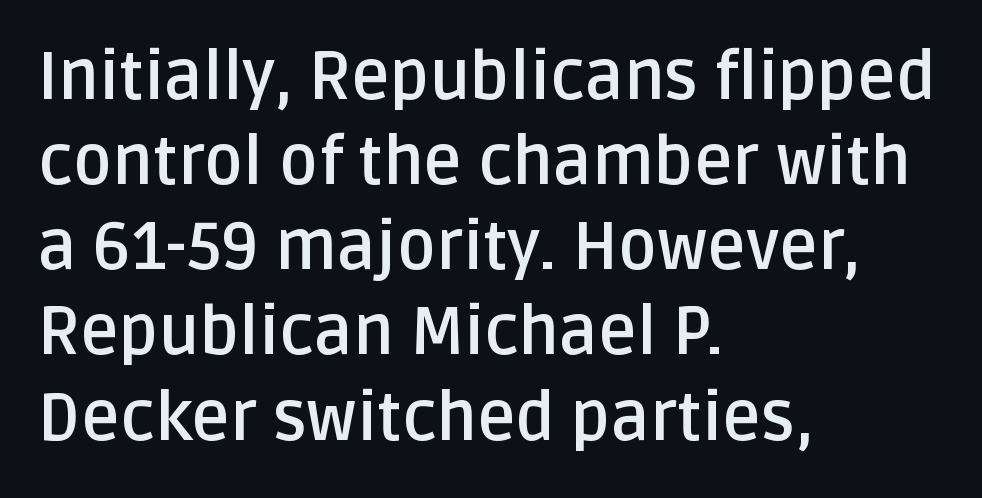
{"serif": "no", "italic": "no", "bold": "yes", "weight": "semibold", "width": "normal", "stroke_contrast": "low", "x_height": "large", "monospaced": "no", "underline": "no", "align": "left", "line_spacing": "normal", "line_spacing_ratio": 1.29, "letter_spacing": "normal", "letter_spacing_em": 0.0, "glyph_px": 66}
